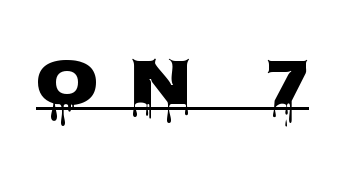
{"serif": "no", "italic": "no", "bold": "yes", "weight": "heavy", "width": "wide", "stroke_contrast": "low", "x_height": "large", "monospaced": "no", "underline": "yes", "letter_spacing": "wide", "letter_spacing_em": 0.43, "glyph_px": 66}
